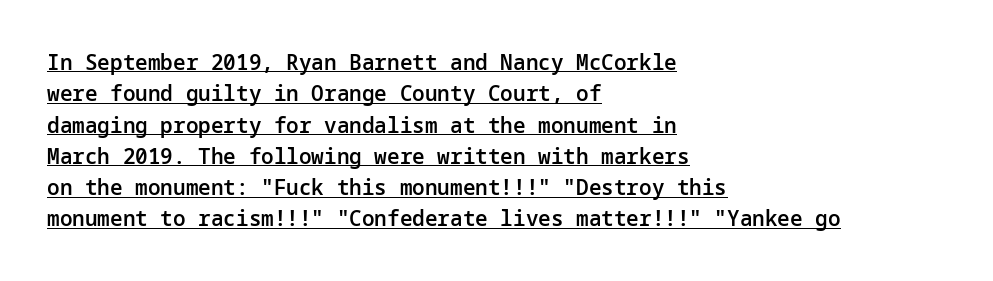
Q: Is the text bold? A: Semi-bold.
Q: Is the text italic (slanted)? A: No, it is upright.
Q: Is the text underlined? A: Yes.
Q: How is the paragraph aligned? A: Left-aligned.
Q: Is the spacing between letters normal or unusually wide? A: Normal.
Q: Is the spacing between lines tight, normal or loose? A: Normal.
